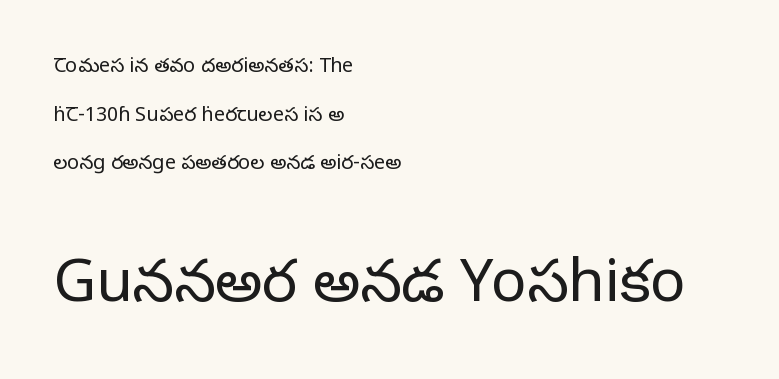
Q: Is the text bold? A: No.
Q: Is the text italic (slanted)? A: No, it is upright.
Q: Is the typeface a serif or a sans-serif typeface? A: Serif.
Q: Is the text underlined? A: No.
Q: How is the paragraph aligned? A: Left-aligned.
Q: Is the spacing between letters normal or unusually wide? A: Normal.
Q: Is the spacing between lines tight, normal or loose? A: Loose.
Q: Which block of text is set in a larger size, the first (top) or the second (bottom)? A: The second (bottom) one.
Q: Width (condensed, normal, or wide)? A: Normal.
Q: Stroke contrast? A: Low.
Q: x-height? A: Large.
Q: Monospaced? A: No.
